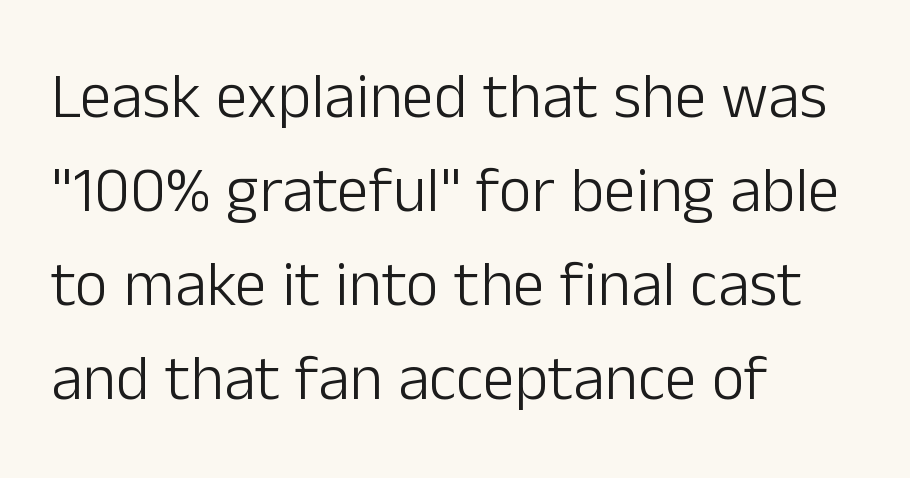
The image shows 64 px light sans-serif type, upright; set left-aligned, normal line spacing (1.47x), normal letter spacing, not underlined; low stroke contrast and a medium x-height.
